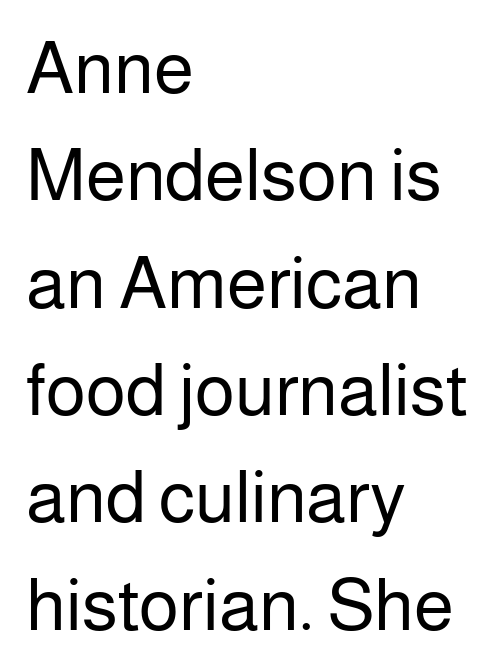
{"serif": "no", "italic": "no", "bold": "no", "weight": "regular", "width": "normal", "stroke_contrast": "low", "x_height": "medium", "monospaced": "no", "underline": "no", "align": "left", "line_spacing": "normal", "line_spacing_ratio": 1.47, "letter_spacing": "normal", "letter_spacing_em": 0.0, "glyph_px": 73}
